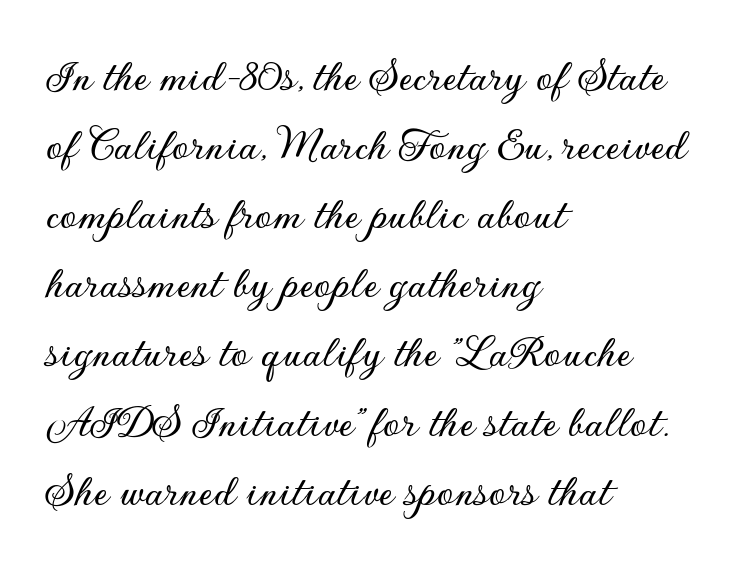
Q: Is the text italic (slanted)? A: Yes.
Q: Is the typeface a serif or a sans-serif typeface? A: Sans-serif.
Q: Is the text underlined? A: No.
Q: How is the paragraph aligned? A: Left-aligned.
Q: Is the spacing between letters normal or unusually wide? A: Normal.
Q: Is the spacing between lines tight, normal or loose? A: Normal.
Q: Width (condensed, normal, or wide)? A: Normal.
Q: Stroke contrast? A: Low.
Q: x-height? A: Small.
Q: Monospaced? A: No.
